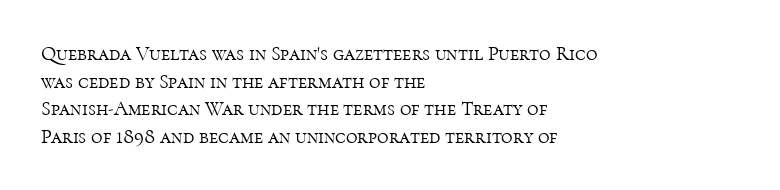
This rendering leaves character spacing at its baseline value. These lines stack with their left ends in a neat column. Reading down the column, the eye jumps a familiar distance to each next line. Stroke mass is kept to a normal reading level or below. Unlike italic type, these characters show no tilt at all. No word sits above an underline.
